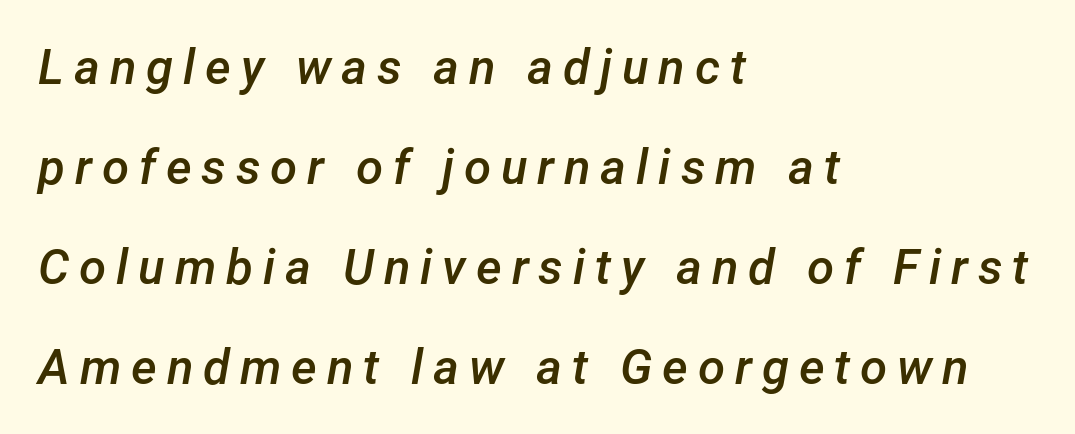
{"italic": "yes", "lean": "right", "slant_degrees": 12, "bold": "semi", "weight": "semibold", "width": "normal", "stroke_contrast": "low", "x_height": "medium", "monospaced": "no", "underline": "no", "align": "left", "line_spacing": "loose", "line_spacing_ratio": 2.04, "letter_spacing": "wide", "letter_spacing_em": 0.2, "glyph_px": 49}
